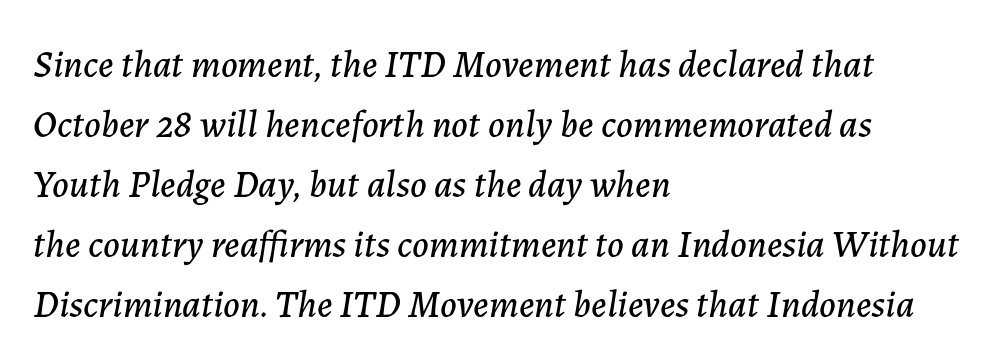
Q: Is the text italic (slanted)? A: Yes, it leans right by about 7 degrees.
Q: Is the text underlined? A: No.
Q: How is the paragraph aligned? A: Left-aligned.
Q: Is the spacing between letters normal or unusually wide? A: Normal.
Q: Is the spacing between lines tight, normal or loose? A: Normal.
Q: Width (condensed, normal, or wide)? A: Normal.
Q: Stroke contrast? A: Low.
Q: x-height? A: Medium.
Q: Monospaced? A: No.
